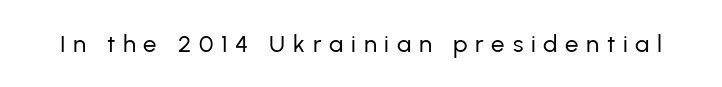
The image shows 24 px text type, upright; set unusually wide letter spacing (+0.32 em), not underlined.
